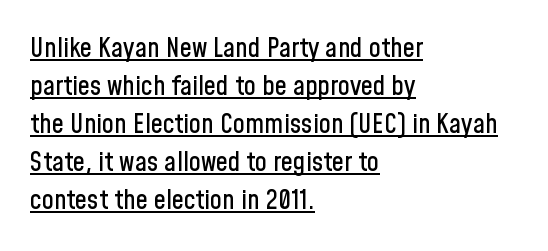
The paragraph shown leans on its left margin. There is no visible air inserted between adjacent glyphs. Honestly, the row spacing looks completely unremarkable. The letters stand straight up with perfectly vertical stems. The words here are underlined.
